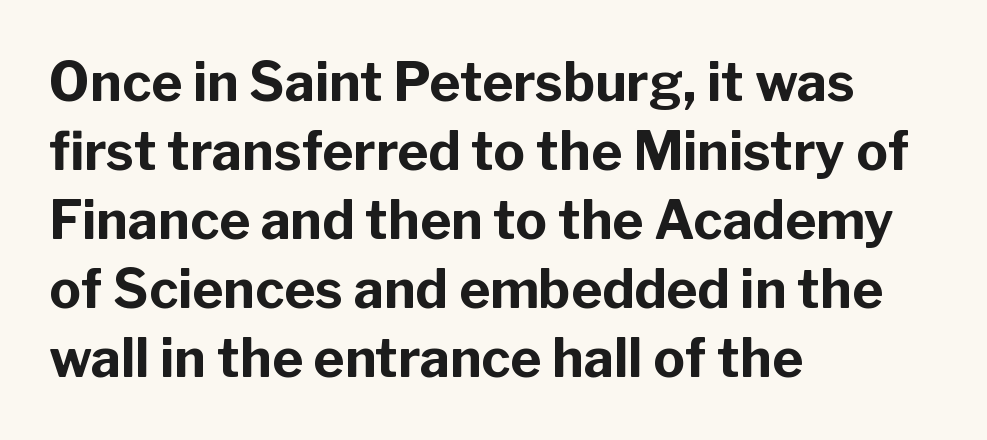
Q: Is the text bold? A: Yes.
Q: Is the text italic (slanted)? A: No, it is upright.
Q: Is the typeface a serif or a sans-serif typeface? A: Sans-serif.
Q: Is the text underlined? A: No.
Q: How is the paragraph aligned? A: Left-aligned.
Q: Is the spacing between letters normal or unusually wide? A: Normal.
Q: Is the spacing between lines tight, normal or loose? A: Normal.
Q: Width (condensed, normal, or wide)? A: Normal.
Q: Stroke contrast? A: Low.
Q: x-height? A: Medium.
Q: Monospaced? A: No.
